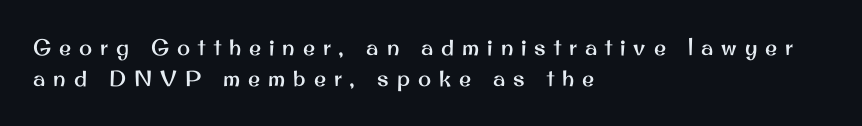
If you drew a line through each stem, it would be perfectly vertical. Underline: absent. The letterforms stand isolated, each surrounded by extra space. The designer left line spacing at the default. These lines are set flush left with a ragged right edge.
